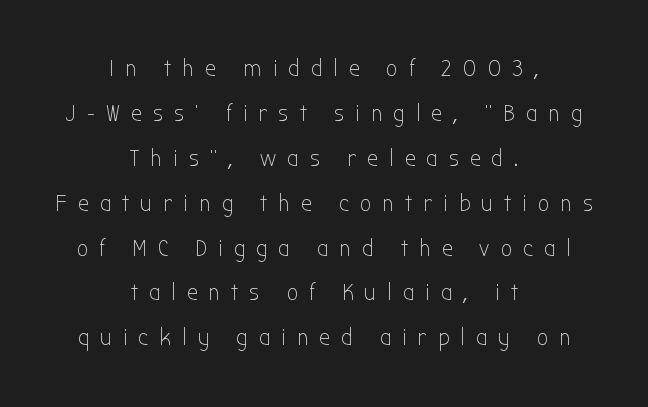
The image shows 24 px text type, upright; set centered, line spacing 1.87x, unusually wide letter spacing (+0.47 em), not underlined.
